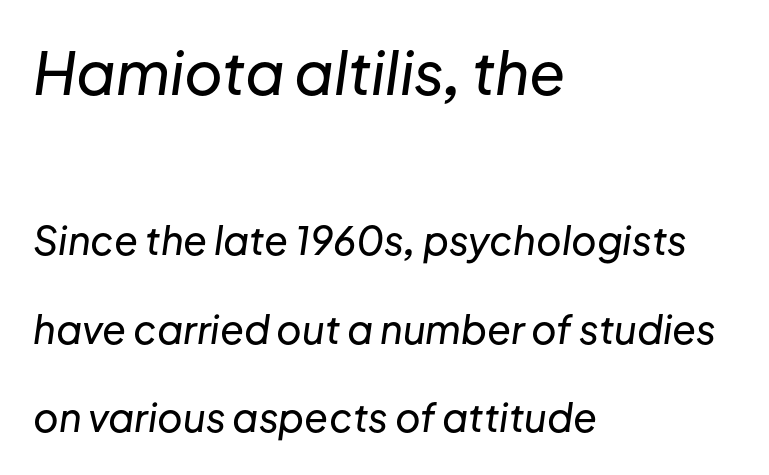
Interline gaps are noticeably wide in this sample. The lines are quadded left. You could not count columns in this text — the font is proportionally spaced. Here the first block reads like a headline and the second like body copy. Underlining? Definitely not there. Would a proofreader flag this as italicized? Yes.
